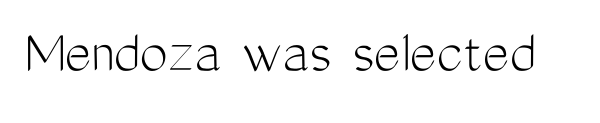
The image shows 63 px light, condensed sans-serif type, upright; set normal letter spacing, not underlined; medium stroke contrast and a medium x-height.
